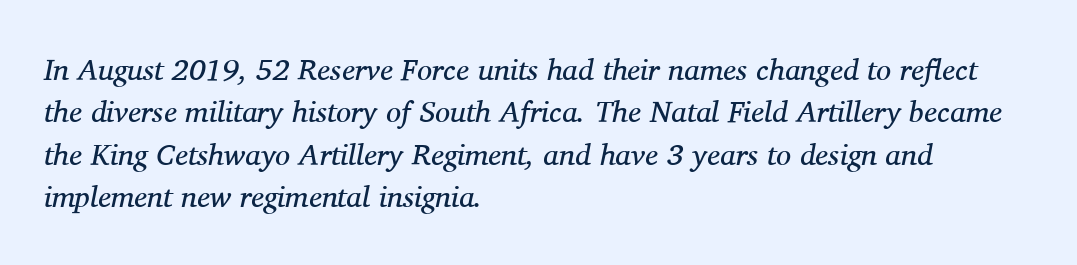
{"serif": "yes", "italic": "yes", "lean": "right", "slant_degrees": 11, "bold": "no", "weight": "regular", "width": "normal", "stroke_contrast": "medium", "x_height": "medium", "monospaced": "no", "underline": "no", "align": "left", "line_spacing": "normal", "line_spacing_ratio": 1.41, "letter_spacing": "normal", "letter_spacing_em": 0.0, "glyph_px": 30}
